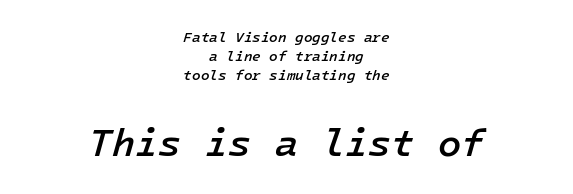
{"italic": "yes", "lean": "right", "slant_degrees": 16, "bold": "semi", "weight": "semibold", "width": "normal", "stroke_contrast": "low", "x_height": "medium", "underline": "no", "align": "center", "line_spacing": "normal", "line_spacing_ratio": 1.37, "letter_spacing": "normal", "letter_spacing_em": 0.0, "larger_block": "second", "size_ratio": 2.71, "glyph_px": 38}
